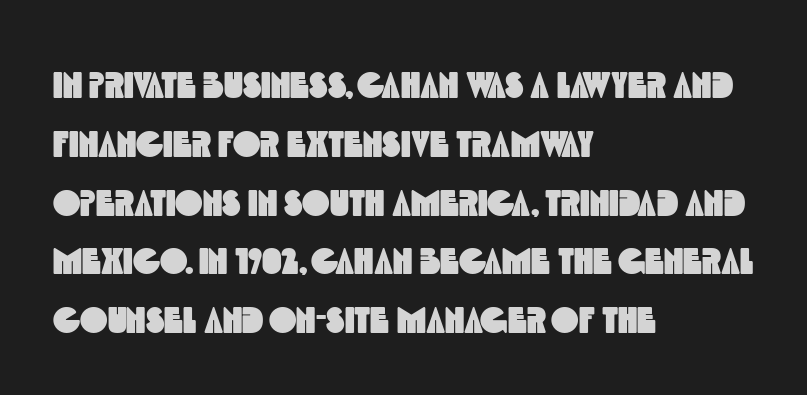
This sample has the flowing, uneven cadence of proportional lettering. Caption: multi-line text, flush left, ragged right. Leading matches the norm, producing a regular column. The designer went with a sans here, leaving each stem footless. The space beneath each line is pristine and unruled. Does extra space separate the letters? No, they use regular spacing.
